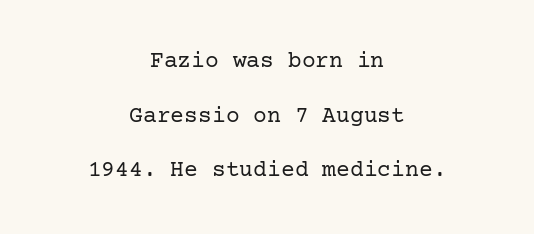
The paragraph has two soft edges and a firm central axis. Tall strokes in this sample are plumb rather than angled. A clean baseline with only descenders dipping below it. Is the stroke heavy? The answer is a plain regular-or-lighter.
